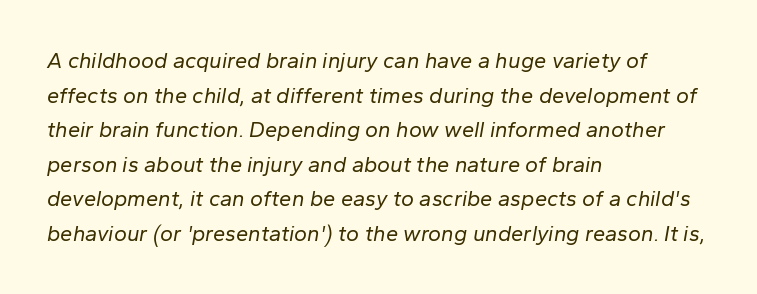
The image shows 22 px text type, italic (leaning right); set left-aligned, normal line spacing (1.57x), normal letter spacing, not underlined.
